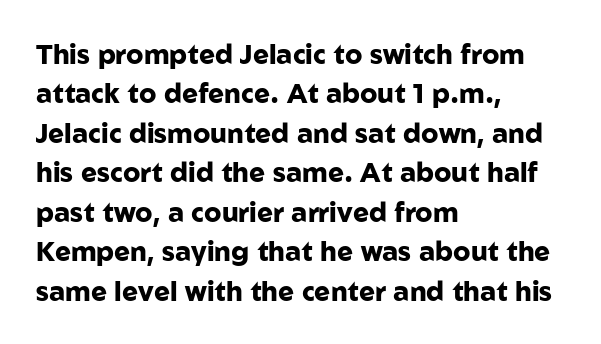
Q: Is the text bold? A: Yes.
Q: Is the text italic (slanted)? A: No, it is upright.
Q: Is the text underlined? A: No.
Q: How is the paragraph aligned? A: Left-aligned.
Q: Is the spacing between letters normal or unusually wide? A: Normal.
Q: Is the spacing between lines tight, normal or loose? A: Normal.
